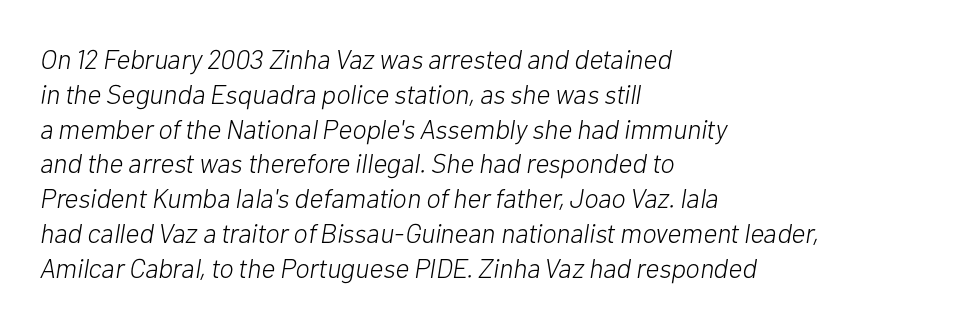
Just letters on the line, the space beneath them empty. Rendered with sloped, italic letterforms. Between one letter and the next there's only the usual sliver of space. Stroke thickness stays within the range of a standard reading face or lighter. The block of text has a typical density, with ordinary space between rows. The lines in this sample share a left origin and differ only in where they stop.
